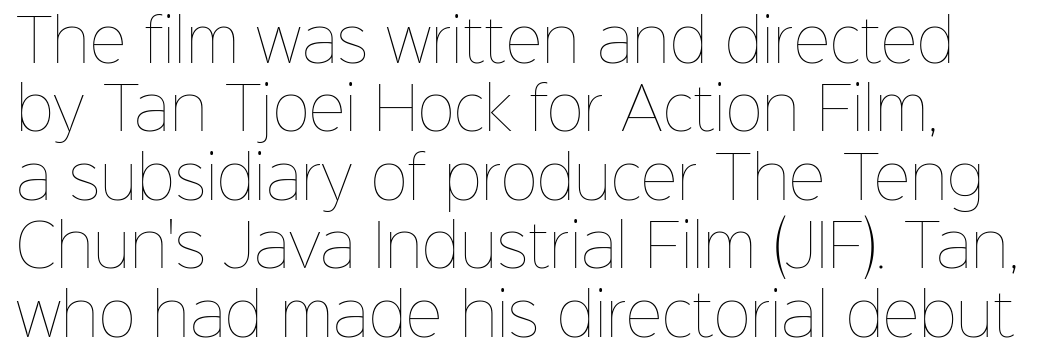
The image shows 57 px thin type, upright; set line spacing 1.2x, normal letter spacing, not underlined; low stroke contrast and a medium x-height.
